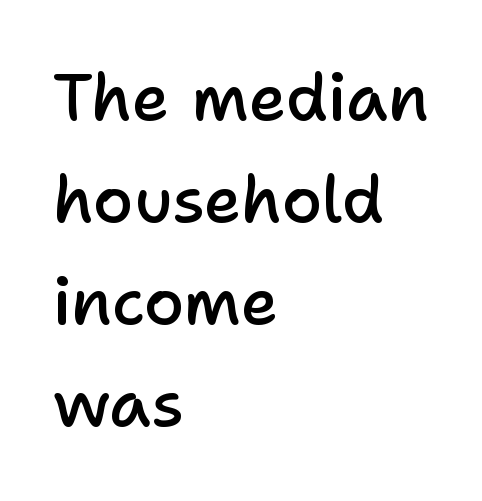
The zone under the glyphs is completely vacant. The type sits square on the baseline with zero lean. Is there much room between lines? A standard amount, neither cramped nor airy. A bit beefed up — I'd call it semibold rather than bold. Look at the bottom of the vertical strokes: they stop flat, with no serifs. This sample has the flowing, uneven cadence of proportional lettering.
